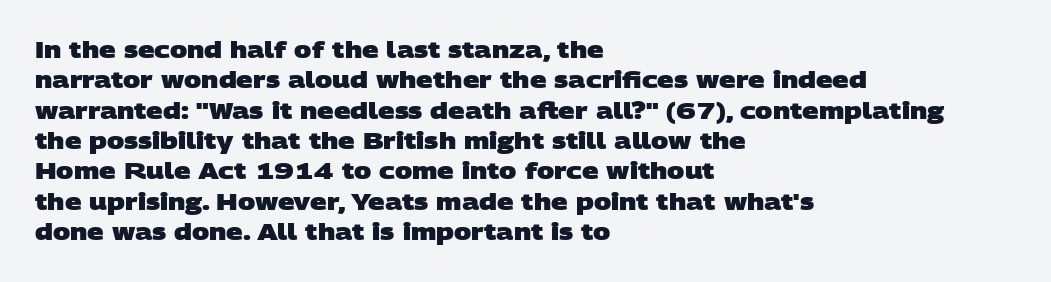
Strong, thick strokes mark this as bold type. Unmarked baselines from the first word to the last. A typesetter would call this zero additional tracking. The line-height multiplier appears to be the usual default. These lines stack with their left ends in a neat column.
